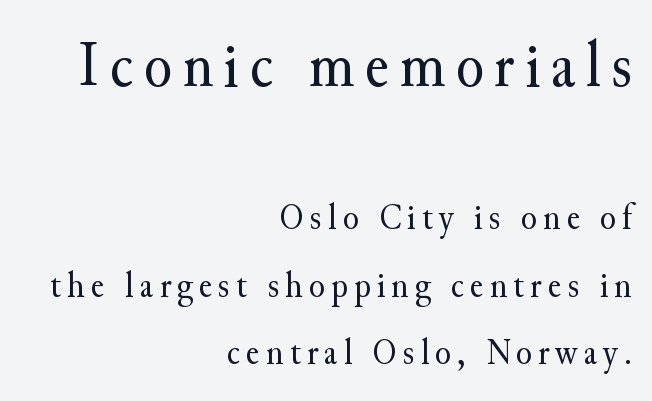
What kind of face is this? One with serifs. The font sits on the lighter half of the weight spectrum, regular included. You get the large type first, then a drop to smaller type. The face used here is proportionally spaced, like ordinary book or web type. Designer's note — italics off, roman on. Quick note: underline off.
